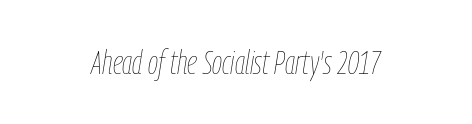
{"italic": "yes", "lean": "right", "slant_degrees": 9, "bold": "no", "weight": "thin", "width": "condensed", "stroke_contrast": "low", "x_height": "medium", "monospaced": "no", "underline": "no", "align": "center", "letter_spacing": "normal", "letter_spacing_em": 0.0, "glyph_px": 33}
